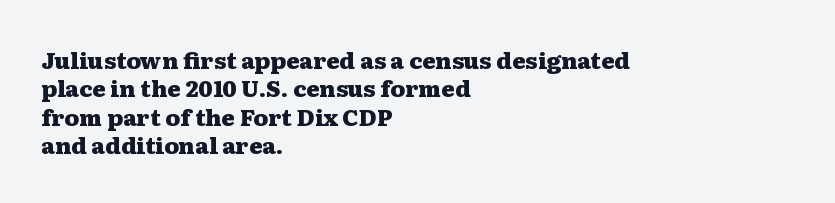
Q: Is the text bold? A: Yes.
Q: Is the text italic (slanted)? A: No, it is upright.
Q: Is the text underlined? A: No.
Q: How is the paragraph aligned? A: Left-aligned.
Q: Is the spacing between letters normal or unusually wide? A: Normal.
